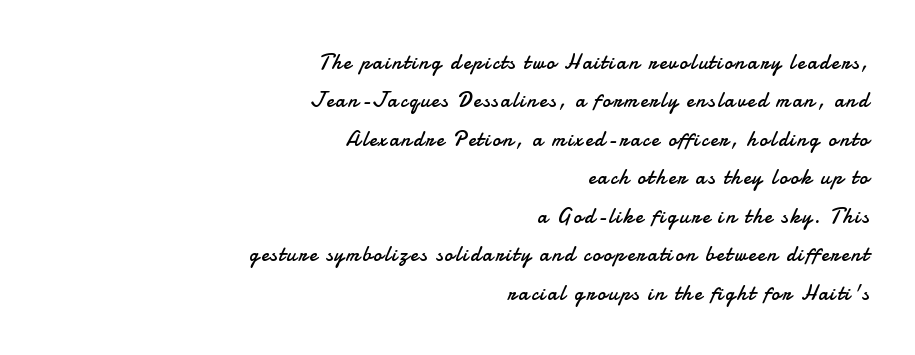
{"bold": "no", "underline": "no", "align": "right", "line_spacing_ratio": 1.83, "glyph_px": 21}
